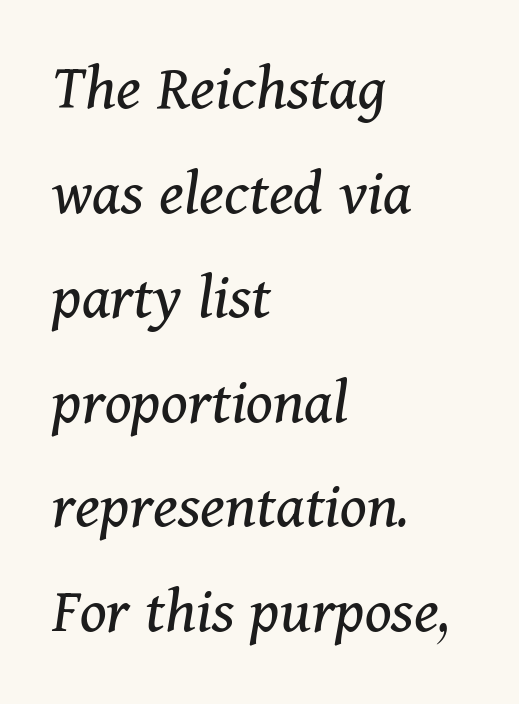
{"serif": "yes", "italic": "yes", "lean": "right", "slant_degrees": 11, "bold": "no", "weight": "regular", "width": "normal", "stroke_contrast": "medium", "x_height": "medium", "monospaced": "no", "underline": "no", "align": "left", "line_spacing": "normal", "line_spacing_ratio": 1.56, "letter_spacing": "normal", "letter_spacing_em": 0.0, "glyph_px": 67}
